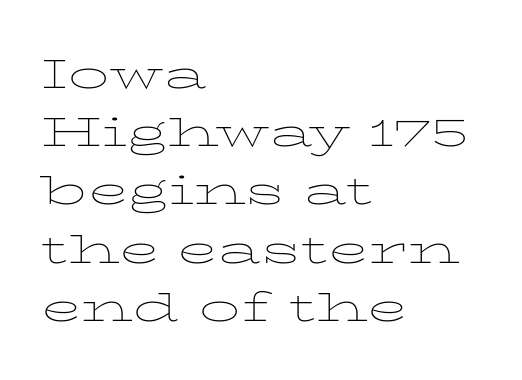
The image shows 41 px thin, wide serif type, upright; set left-aligned, normal line spacing (1.42x), normal letter spacing, not underlined; low stroke contrast and a medium x-height.
